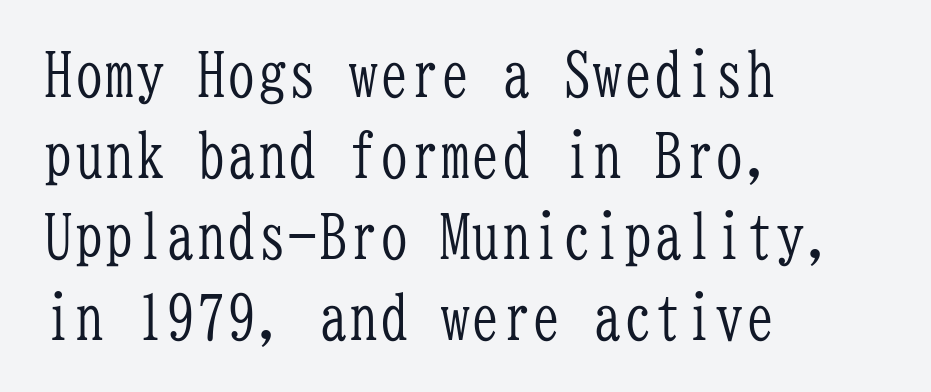
Q: Is the text bold? A: No.
Q: Is the text italic (slanted)? A: No, it is upright.
Q: Is the typeface a serif or a sans-serif typeface? A: Serif.
Q: Is the text underlined? A: No.
Q: How is the paragraph aligned? A: Left-aligned.
Q: Is the spacing between letters normal or unusually wide? A: Normal.
Q: Is the spacing between lines tight, normal or loose? A: Normal.
Q: Width (condensed, normal, or wide)? A: Condensed.
Q: Stroke contrast? A: Low.
Q: x-height? A: Medium.
Q: Monospaced? A: Yes.
